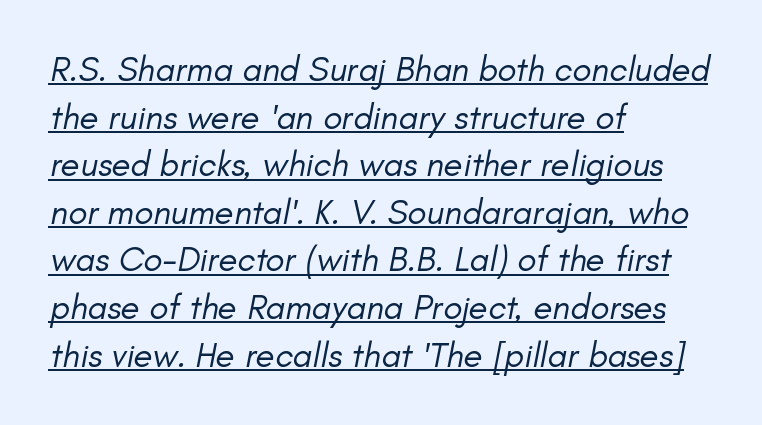
Q: Is the text bold? A: No.
Q: Is the text italic (slanted)? A: Yes, it leans right by about 11 degrees.
Q: Is the text underlined? A: Yes.
Q: How is the paragraph aligned? A: Left-aligned.
Q: Is the spacing between letters normal or unusually wide? A: Normal.
Q: Is the spacing between lines tight, normal or loose? A: Normal.
Q: Width (condensed, normal, or wide)? A: Normal.
Q: Stroke contrast? A: Low.
Q: x-height? A: Small.
Q: Monospaced? A: No.
